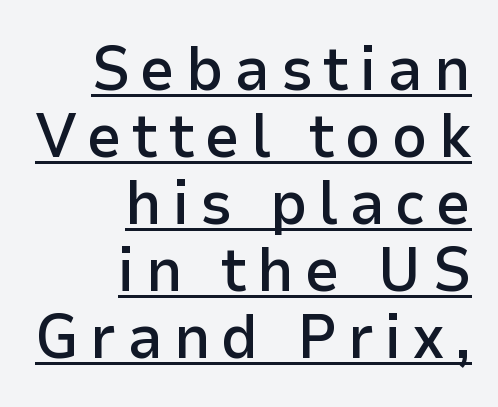
The image shows 62 px semibold sans-serif type, upright; set right-aligned, tight line spacing (1.08x), underlined; low stroke contrast and a medium x-height.
